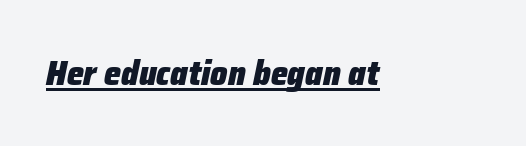
Emphasis is given by a line drawn under the lettering. The letters are slanted; this is an italic face. Students, note that the glyphs here touch the page at normal intervals. Every letter is thick-stroked: bold, no question. Note the varied advance widths — an 'i' is clearly narrower than an 'm'.
